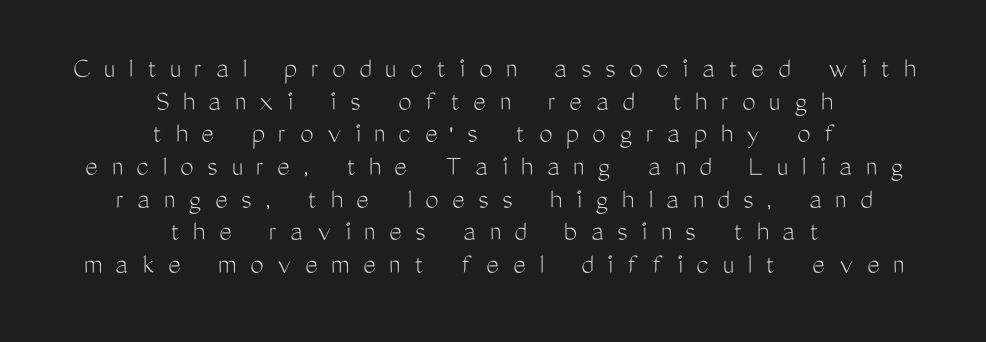
Rendered with straight, roman letterforms. This sample uses expanded letter spacing, leaving extra air between glyphs. The typesetter chose a symmetrical, centered arrangement here. Is this a fixed-width face? No — the glyphs have proportional, varying widths. To sum up the face: it is a sans, with no serifs. The vertical gap from one line to the next is small.
